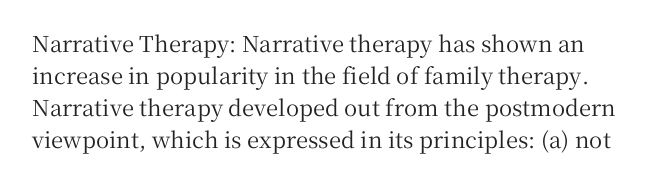
Nothing unusual about the tracking: characters are spaced as the font intends. Descenders hang freely into open space. Vertical strokes here are truly vertical. If you measured baseline to baseline, you'd find a middling distance.
